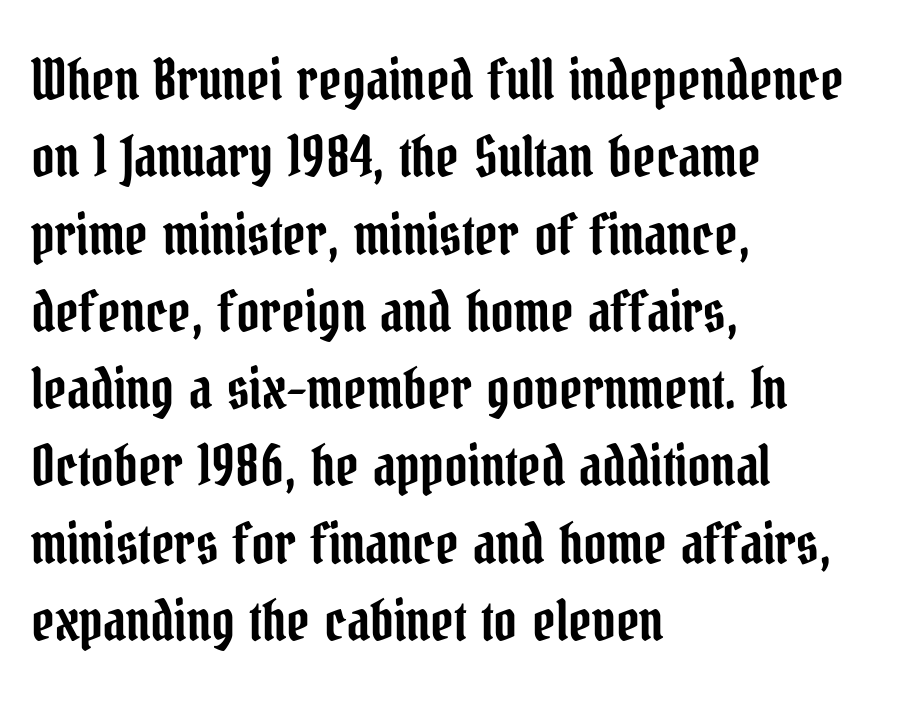
{"serif": "yes", "italic": "no", "width": "condensed", "stroke_contrast": "low", "x_height": "medium", "monospaced": "no", "underline": "no", "align": "left", "line_spacing": "normal", "line_spacing_ratio": 1.38, "letter_spacing": "normal", "letter_spacing_em": 0.0, "glyph_px": 56}
